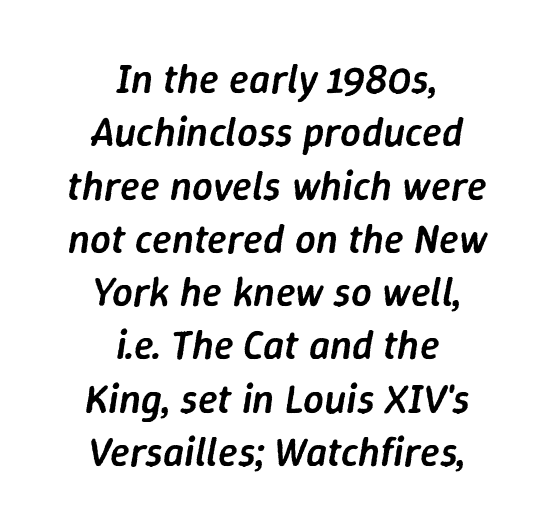
The image shows 41 px semibold type, italic (leaning right); set centered, normal line spacing (1.3x), normal letter spacing, not underlined; low stroke contrast and a medium x-height.
